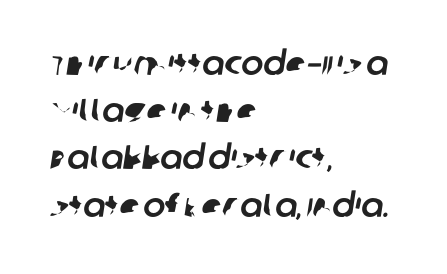
{"serif": "no", "width": "normal", "stroke_contrast": "low", "x_height": "large", "monospaced": "no", "underline": "no", "align": "left", "line_spacing": "normal", "line_spacing_ratio": 1.43, "letter_spacing": "normal", "letter_spacing_em": 0.0, "glyph_px": 33}
